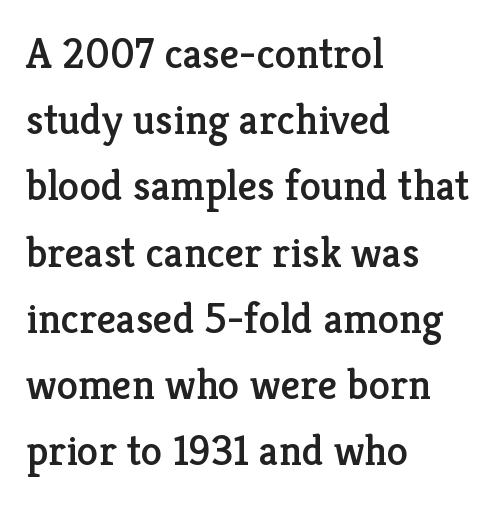
{"serif": "yes", "italic": "no", "width": "normal", "stroke_contrast": "low", "x_height": "medium", "monospaced": "no", "underline": "no", "align": "left", "line_spacing": "normal", "line_spacing_ratio": 1.54, "letter_spacing": "normal", "letter_spacing_em": 0.0, "glyph_px": 43}
